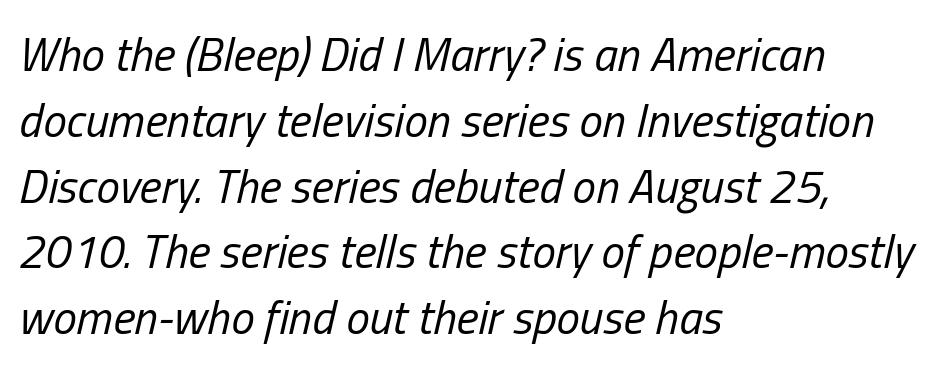
{"italic": "yes", "lean": "right", "slant_degrees": 13, "bold": "no", "weight": "regular", "width": "condensed", "stroke_contrast": "low", "x_height": "medium", "monospaced": "no", "underline": "no", "align": "left", "line_spacing": "normal", "line_spacing_ratio": 1.4, "letter_spacing": "normal", "letter_spacing_em": 0.0, "glyph_px": 47}
